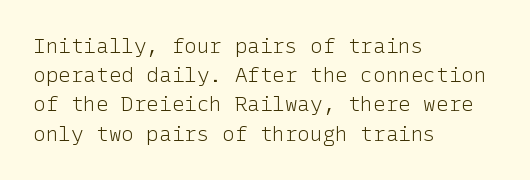
The image shows 21 px text type, upright; set left-aligned, normal line spacing (1.39x), normal letter spacing, not underlined.
